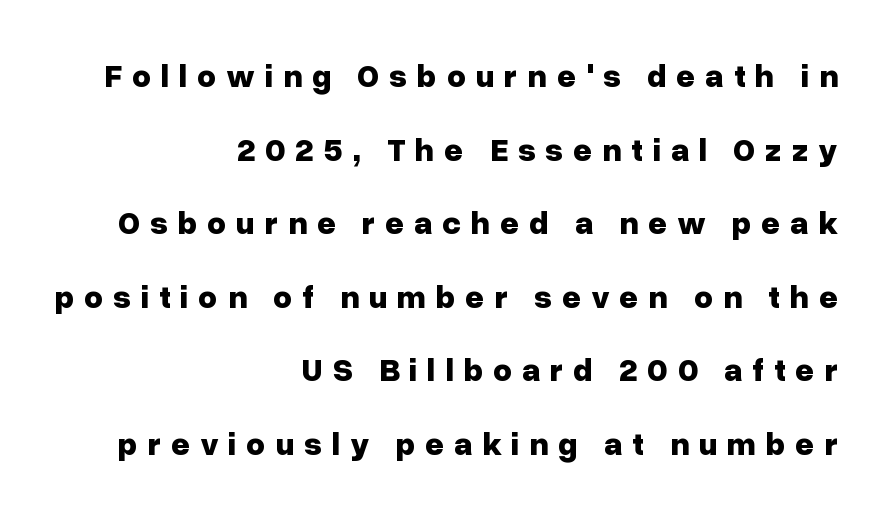
Words float on clear page, feet unadorned. Leftover space on each line is placed entirely before the opening word. The axis of the letterforms is exactly vertical. I'd describe the lettering as bold — thick and assertive. Caption: expanded tracking, letters set apart.
